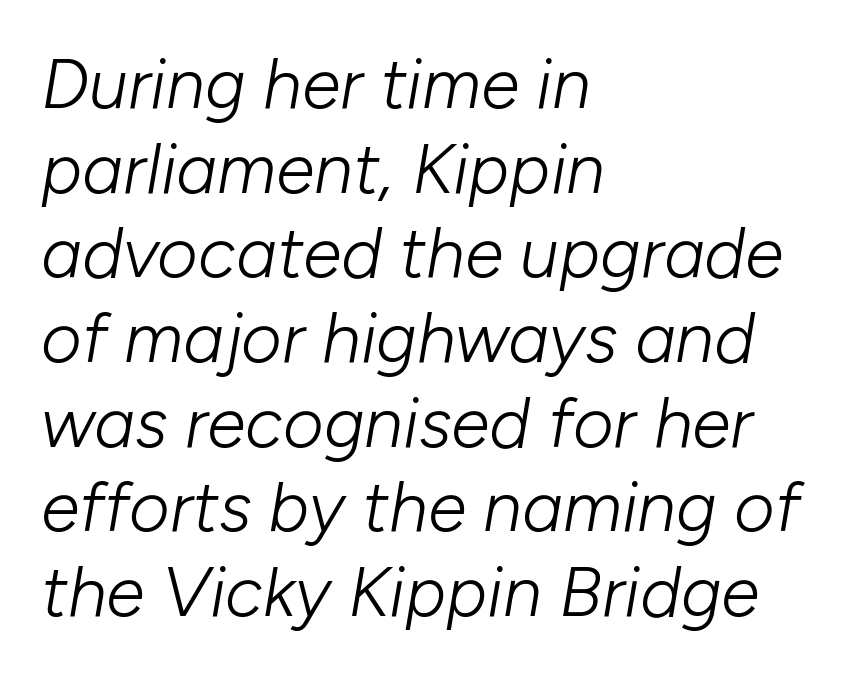
{"italic": "yes", "lean": "right", "slant_degrees": 10, "bold": "no", "weight": "light", "width": "normal", "stroke_contrast": "low", "x_height": "medium", "monospaced": "no", "underline": "no", "align": "left", "line_spacing_ratio": 1.21, "letter_spacing": "normal", "letter_spacing_em": 0.0, "glyph_px": 70}
